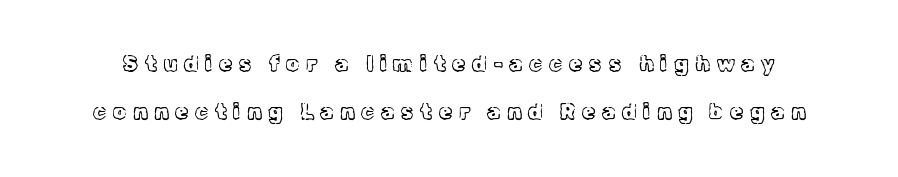
Q: Is the text bold? A: No.
Q: Is the text italic (slanted)? A: No, it is upright.
Q: Is the text underlined? A: No.
Q: Is the spacing between letters normal or unusually wide? A: Unusually wide.
Q: Is the spacing between lines tight, normal or loose? A: Loose.
